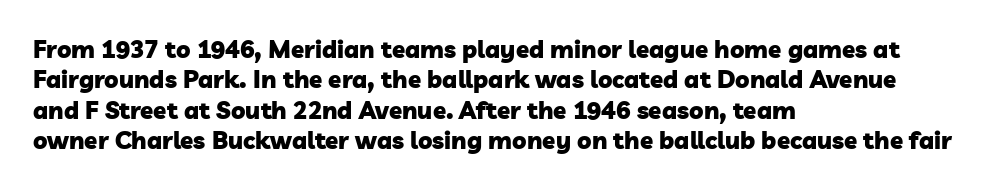
Q: Is the text bold? A: Yes.
Q: Is the text underlined? A: No.
Q: How is the paragraph aligned? A: Left-aligned.
Q: Is the spacing between letters normal or unusually wide? A: Normal.
Q: Is the spacing between lines tight, normal or loose? A: Normal.
